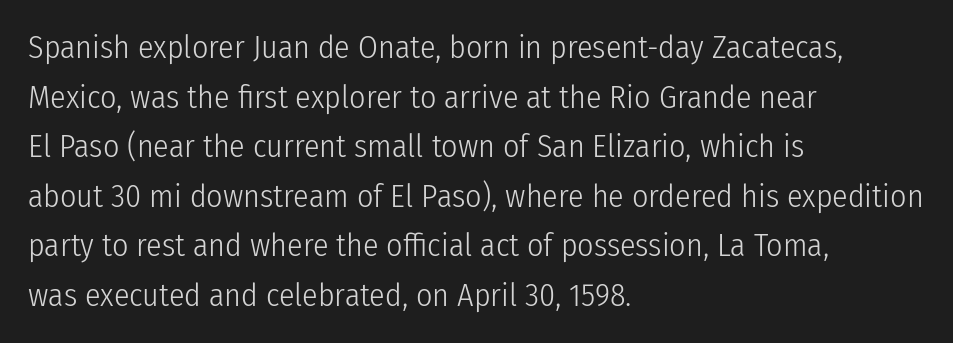
{"serif": "no", "italic": "no", "bold": "no", "weight": "light", "width": "condensed", "stroke_contrast": "low", "x_height": "medium", "monospaced": "no", "underline": "no", "align": "left", "line_spacing": "normal", "line_spacing_ratio": 1.55, "letter_spacing": "normal", "letter_spacing_em": 0.0, "glyph_px": 32}
